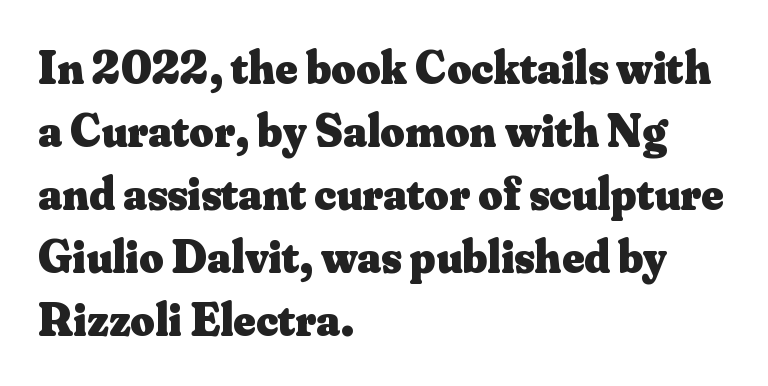
The space beneath each line is pristine and unruled. The vertical gap from one line to the next is medium. Ordinary non-slanted type is in use. Nothing unusual about the tracking: characters are spaced as the font intends. The passage shown is typed in a proportional face where columns would drift.
